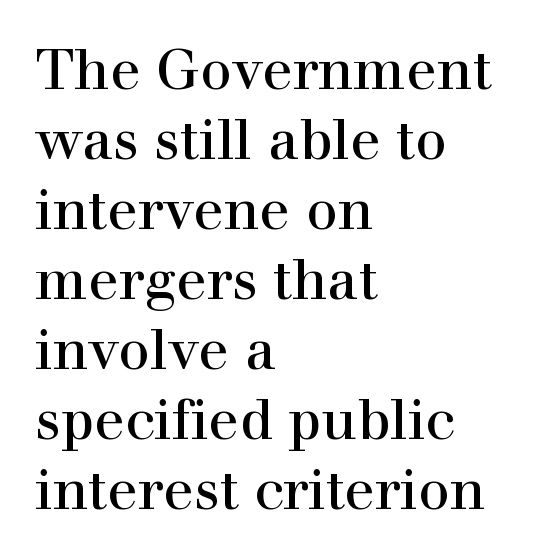
{"serif": "yes", "italic": "no", "width": "normal", "x_height": "medium", "monospaced": "no", "underline": "no", "align": "left", "line_spacing": "normal", "line_spacing_ratio": 1.25, "letter_spacing": "normal", "letter_spacing_em": 0.0, "glyph_px": 56}
